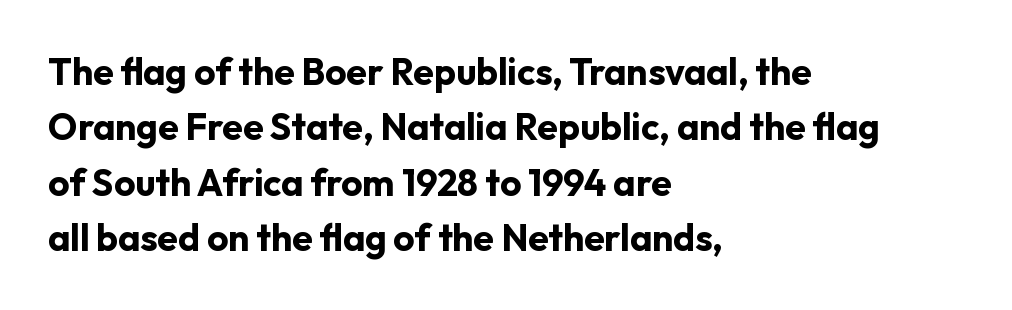
The image shows 37 px bold sans-serif type, upright; set left-aligned, normal line spacing (1.5x), normal letter spacing, not underlined; low stroke contrast and a medium x-height.
